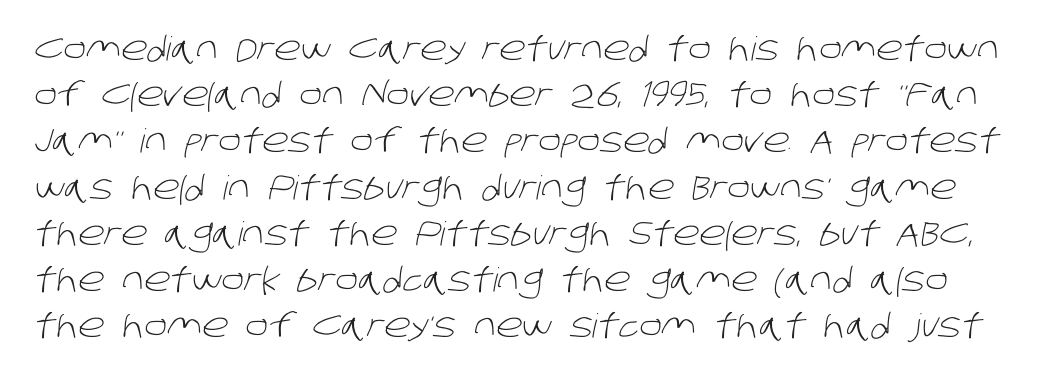
The strip under each line holds only bare page. Are there feet on the stems? There aren't — it's a sans. The face looks like a standard text weight, possibly lighter. The passage shown has conventional tracking throughout.
